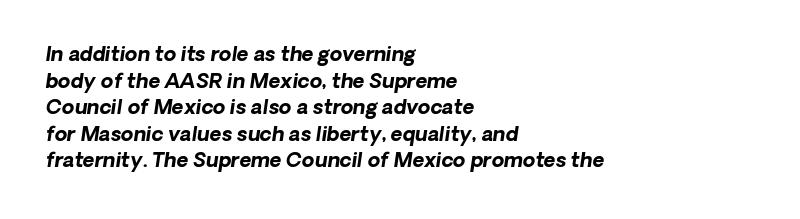
The image shows 20 px bold type; set left-aligned, normal line spacing (1.33x), normal letter spacing, not underlined.
